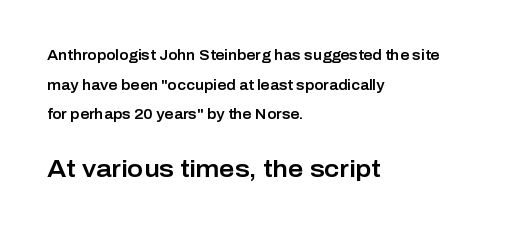
{"italic": "no", "underline": "no", "align": "left", "line_spacing": "loose", "line_spacing_ratio": 2.12, "letter_spacing": "normal", "letter_spacing_em": 0.0, "larger_block": "second", "size_ratio": 1.71, "glyph_px": 24}
